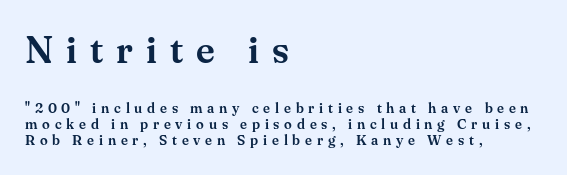
Characters remain perfectly vertical along every line. Tracking value appears strongly positive — letters spread wide. Yep, those are serifs on the letters. Note the varied advance widths — an 'i' is clearly narrower than an 'm'.
